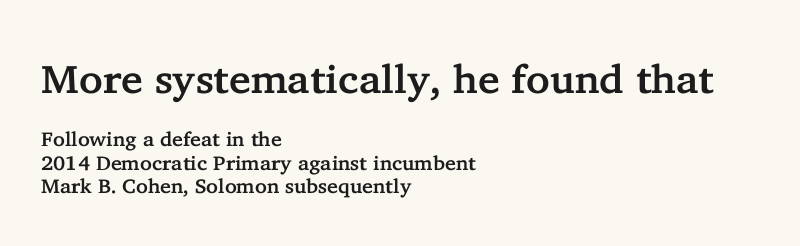
Top chunk: large. Bottom chunk: small. A typesetter would label this face a serif. This sample has the flowing, uneven cadence of proportional lettering. These lines were composed using upright roman letters. Words float on clear page, feet unadorned.
